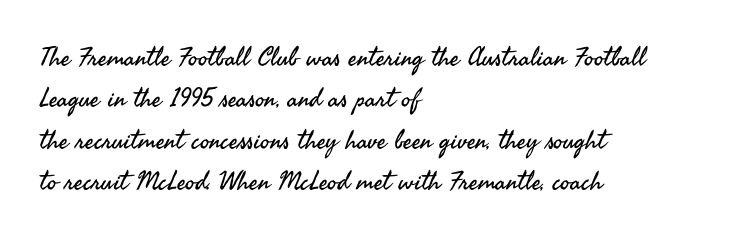
{"bold": "no", "underline": "no", "align": "left", "line_spacing": "normal", "line_spacing_ratio": 1.59, "letter_spacing": "normal", "letter_spacing_em": 0.0, "glyph_px": 26}
